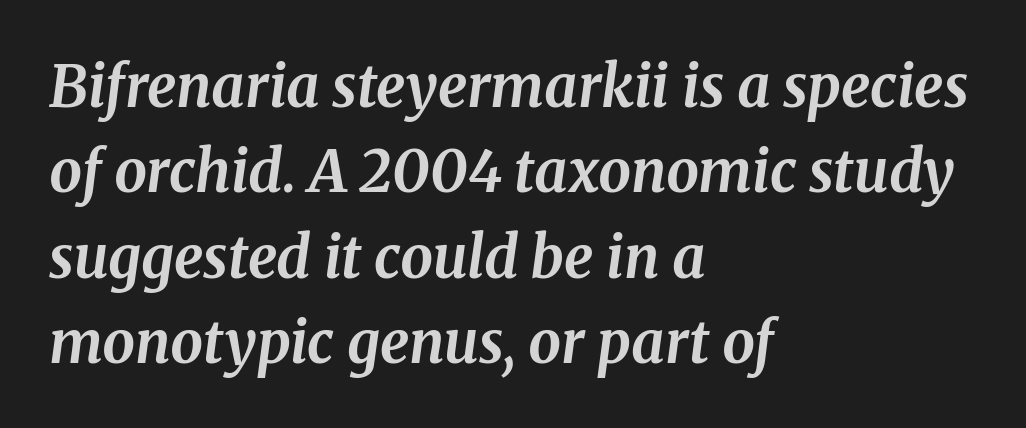
The image shows 58 px bold serif type, italic (leaning right); set left-aligned, normal line spacing (1.47x), normal letter spacing, not underlined; medium stroke contrast and a medium x-height.
